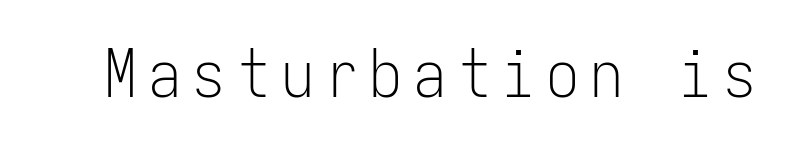
Each row of text sits above clean, open space. You could count columns in this text — the font is strictly monospaced. The type family on display is of the sans-serif kind. Upright lettering throughout. The face looks like a standard text weight, possibly lighter.
